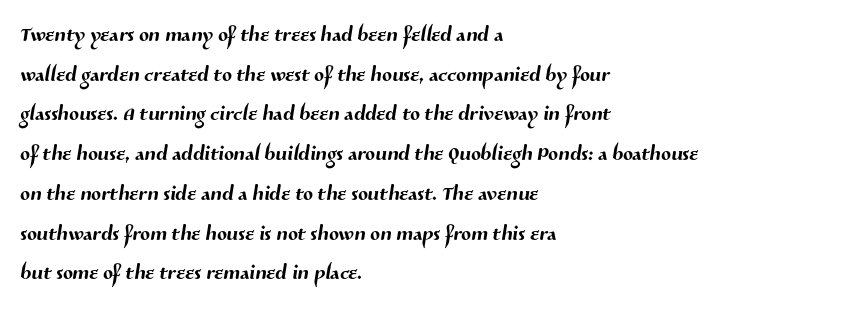
{"serif": "no", "width": "normal", "stroke_contrast": "medium", "x_height": "medium", "monospaced": "no", "underline": "no", "align": "left", "line_spacing": "normal", "line_spacing_ratio": 1.37, "letter_spacing": "normal", "letter_spacing_em": 0.0, "glyph_px": 29}
